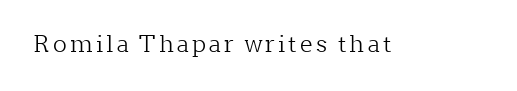
Q: Is the text bold? A: No.
Q: Is the text italic (slanted)? A: No, it is upright.
Q: Is the text underlined? A: No.
